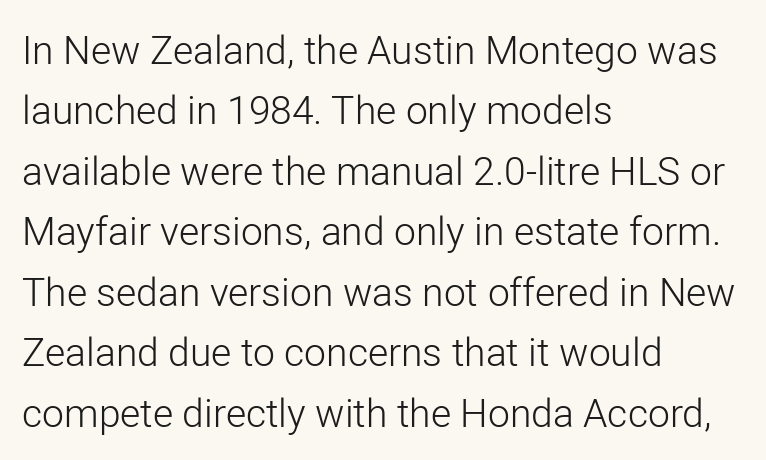
{"serif": "no", "italic": "no", "bold": "no", "weight": "light", "width": "normal", "stroke_contrast": "low", "x_height": "medium", "monospaced": "no", "underline": "no", "align": "left", "line_spacing": "normal", "line_spacing_ratio": 1.55, "letter_spacing": "normal", "letter_spacing_em": 0.0, "glyph_px": 39}
